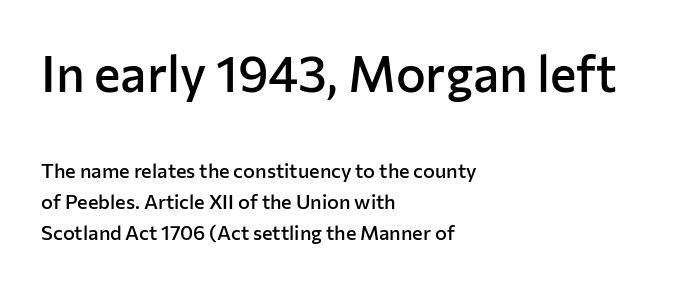
{"serif": "no", "italic": "no", "bold": "semi", "weight": "semibold", "width": "normal", "stroke_contrast": "low", "x_height": "medium", "monospaced": "no", "underline": "no", "align": "left", "line_spacing": "normal", "line_spacing_ratio": 1.53, "letter_spacing": "normal", "letter_spacing_em": 0.0, "larger_block": "first", "size_ratio": 2.5, "glyph_px": 50}
